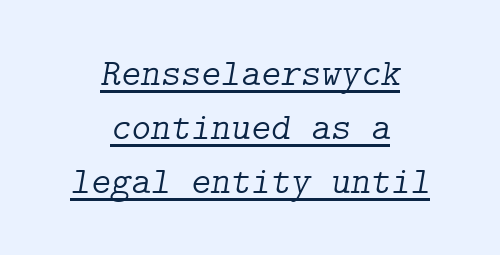
These lines stack symmetrically, like a column narrowing and widening about its center. A quiet, ordinary-to-light weight characterises the typeface. Tracking here is standard; glyphs follow each other at the usual distance. Tall strokes in this sample are angled rather than plumb.
